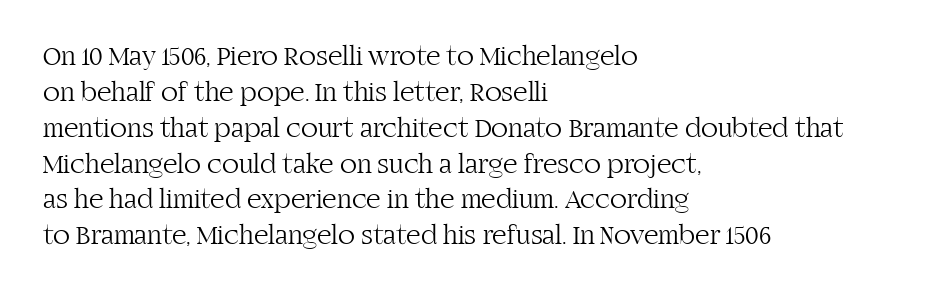
{"serif": "yes", "italic": "no", "bold": "no", "weight": "light", "width": "normal", "stroke_contrast": "high", "x_height": "large", "monospaced": "no", "underline": "no", "align": "left", "line_spacing": "normal", "line_spacing_ratio": 1.28, "letter_spacing": "normal", "letter_spacing_em": 0.0, "glyph_px": 28}
